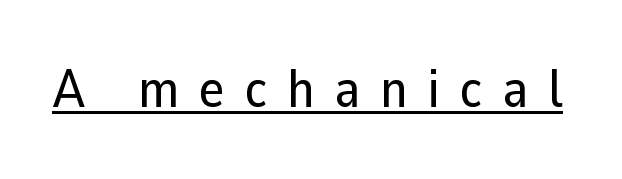
This sample carries an underscore along the baseline area. Each letter keeps its own natural width here, so spacing adapts to shape. Loose tracking; the words dissolve into strings of separated letters. No feet cap the strokes, marking this as sans-serif type. Every stem runs plumb, perpendicular to the baseline.
